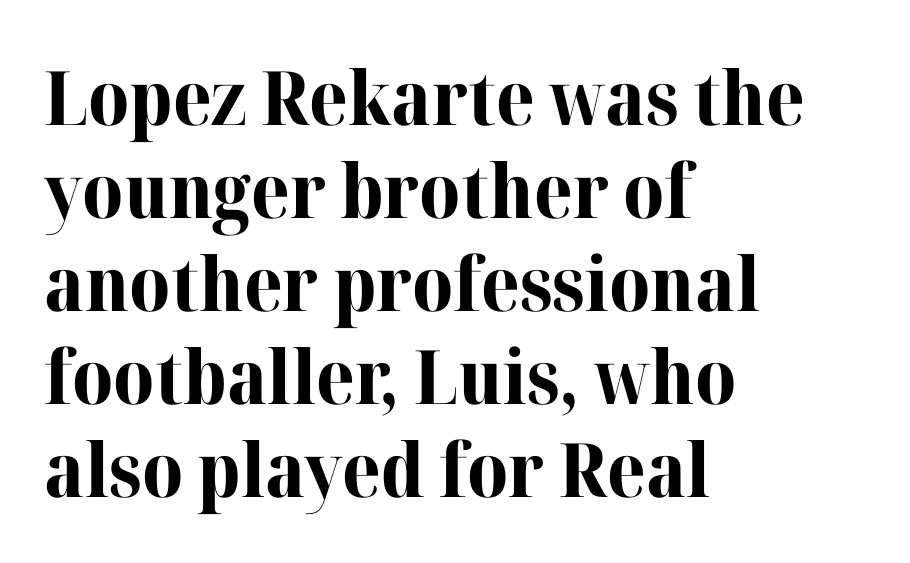
Q: Is the text bold? A: Yes.
Q: Is the text italic (slanted)? A: No, it is upright.
Q: Is the typeface a serif or a sans-serif typeface? A: Serif.
Q: Is the text underlined? A: No.
Q: How is the paragraph aligned? A: Left-aligned.
Q: Is the spacing between letters normal or unusually wide? A: Normal.
Q: Width (condensed, normal, or wide)? A: Normal.
Q: Stroke contrast? A: High.
Q: x-height? A: Medium.
Q: Monospaced? A: No.
